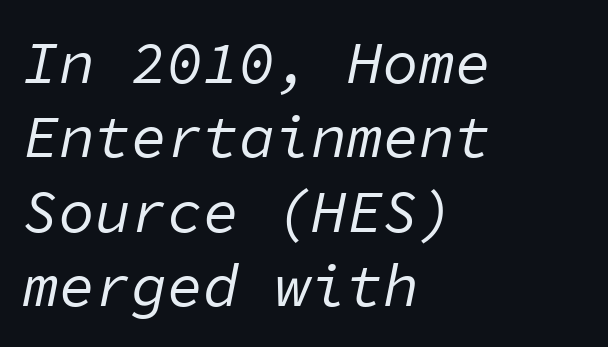
Q: Is the text bold? A: No.
Q: Is the text italic (slanted)? A: Yes, it leans right by about 11 degrees.
Q: Is the text underlined? A: No.
Q: How is the paragraph aligned? A: Left-aligned.
Q: Is the spacing between letters normal or unusually wide? A: Normal.
Q: Width (condensed, normal, or wide)? A: Normal.
Q: Stroke contrast? A: Low.
Q: x-height? A: Medium.
Q: Monospaced? A: Yes.
